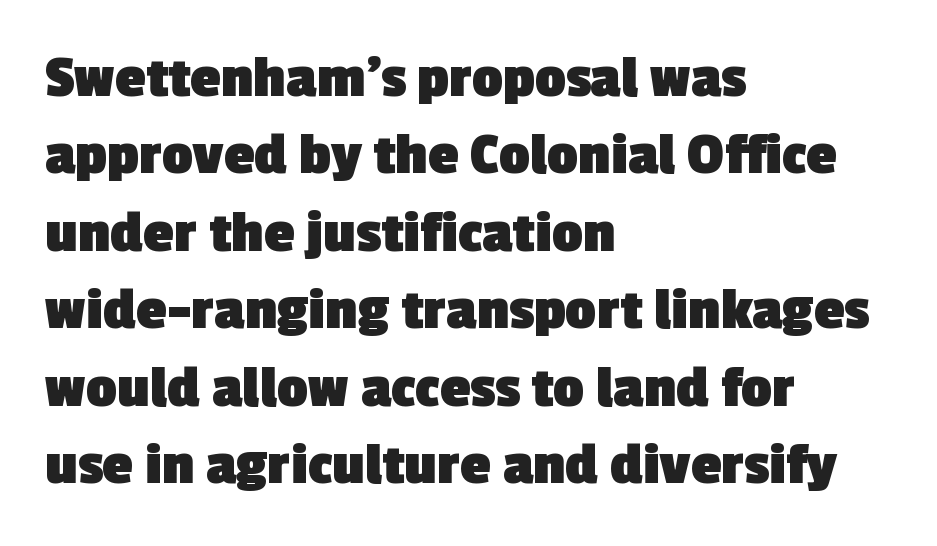
{"serif": "no", "bold": "yes", "weight": "heavy", "width": "normal", "x_height": "medium", "monospaced": "no", "underline": "no", "align": "left", "line_spacing": "normal", "line_spacing_ratio": 1.27, "letter_spacing": "normal", "letter_spacing_em": 0.0, "glyph_px": 61}
